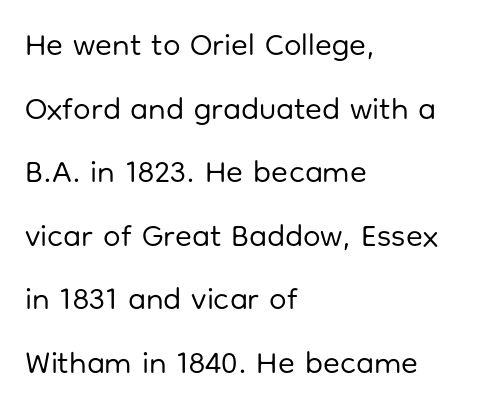
{"serif": "no", "italic": "no", "bold": "no", "weight": "regular", "width": "normal", "stroke_contrast": "low", "x_height": "medium", "monospaced": "no", "underline": "no", "align": "left", "line_spacing": "loose", "line_spacing_ratio": 2.05, "letter_spacing": "normal", "letter_spacing_em": 0.0, "glyph_px": 31}
